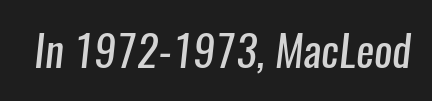
The image shows 43 px regular-weight, condensed sans-serif type; set normal letter spacing, not underlined; low stroke contrast and a medium x-height.
